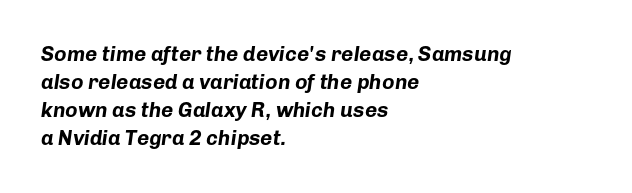
Does the copy run flush right? No — it runs flush left. The block of text has a typical density, with ordinary space between rows. There's an unmistakable incline to the writing here. Compared with an ordinary text face, these strokes are far heavier — a full bold.
